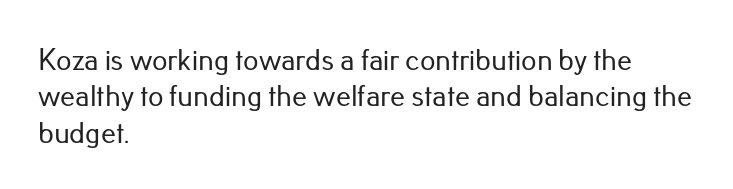
The image shows 30 px sans-serif type, upright; set left-aligned, line spacing 1.21x, normal letter spacing, not underlined; low stroke contrast and a small x-height.
